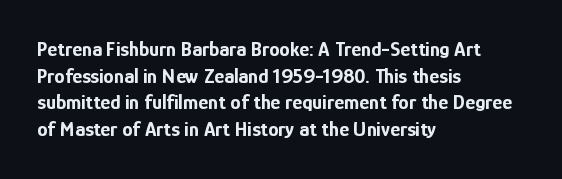
{"italic": "no", "bold": "yes", "underline": "no", "align": "left", "line_spacing": "normal", "line_spacing_ratio": 1.27, "letter_spacing": "normal", "letter_spacing_em": 0.0, "glyph_px": 21}
